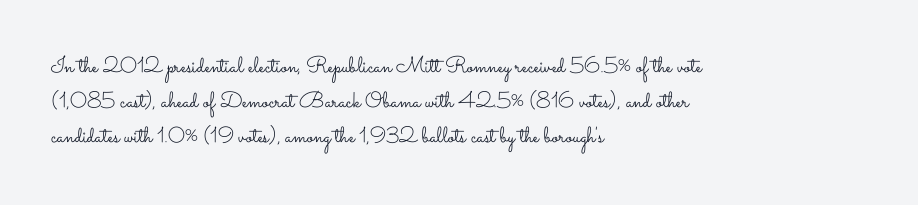
Q: Is the text bold? A: No.
Q: Is the text italic (slanted)? A: Yes.
Q: Is the text underlined? A: No.
Q: How is the paragraph aligned? A: Left-aligned.
Q: Is the spacing between letters normal or unusually wide? A: Normal.
Q: Is the spacing between lines tight, normal or loose? A: Normal.
